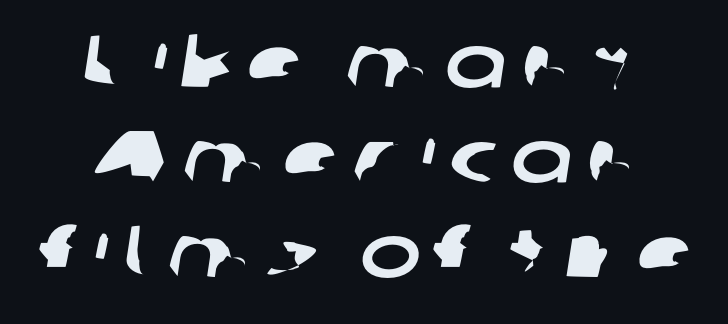
Q: Is the typeface a serif or a sans-serif typeface? A: Sans-serif.
Q: Is the text underlined? A: No.
Q: Is the spacing between letters normal or unusually wide? A: Unusually wide.
Q: Is the spacing between lines tight, normal or loose? A: Normal.
Q: Width (condensed, normal, or wide)? A: Wide.
Q: Stroke contrast? A: Low.
Q: x-height? A: Medium.
Q: Monospaced? A: No.
